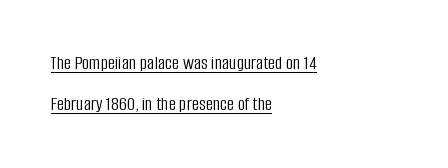
{"italic": "no", "bold": "no", "underline": "yes", "align": "left", "line_spacing": "loose", "line_spacing_ratio": 2.06, "letter_spacing": "normal", "letter_spacing_em": 0.0, "glyph_px": 20}
